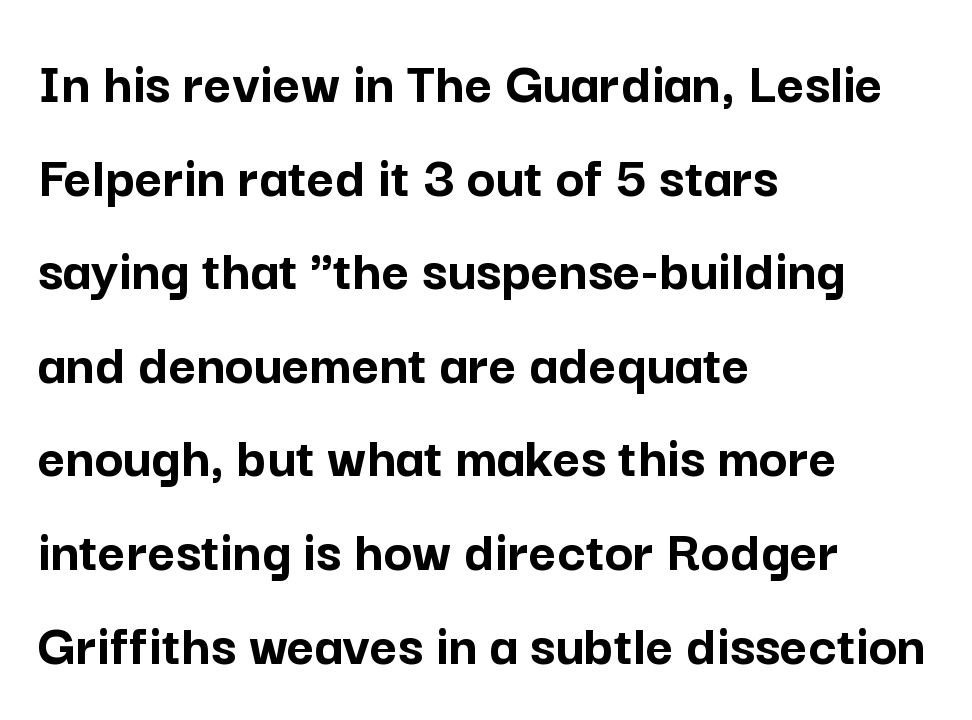
{"serif": "no", "italic": "no", "bold": "yes", "weight": "semibold", "width": "normal", "stroke_contrast": "low", "x_height": "medium", "monospaced": "no", "underline": "no", "align": "left", "line_spacing": "normal", "line_spacing_ratio": 1.56, "letter_spacing": "normal", "letter_spacing_em": 0.0, "glyph_px": 60}
